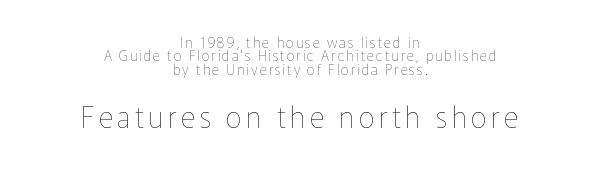
No word sits above an underline. The paragraph has two soft edges and a firm central axis. Note: smaller setting up top, larger setting below. These lines huddle together more closely than default settings would place them. The strokes are not fattened; the text isn't bold.
